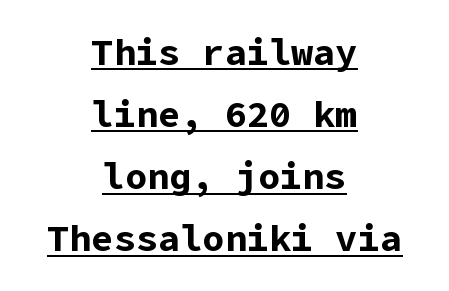
The face used here appears with an underline applied. Line spacing here is normal. Typeset on center — no edge is straight. Look at the stroke-to-counter ratio: heavy, a bold.
